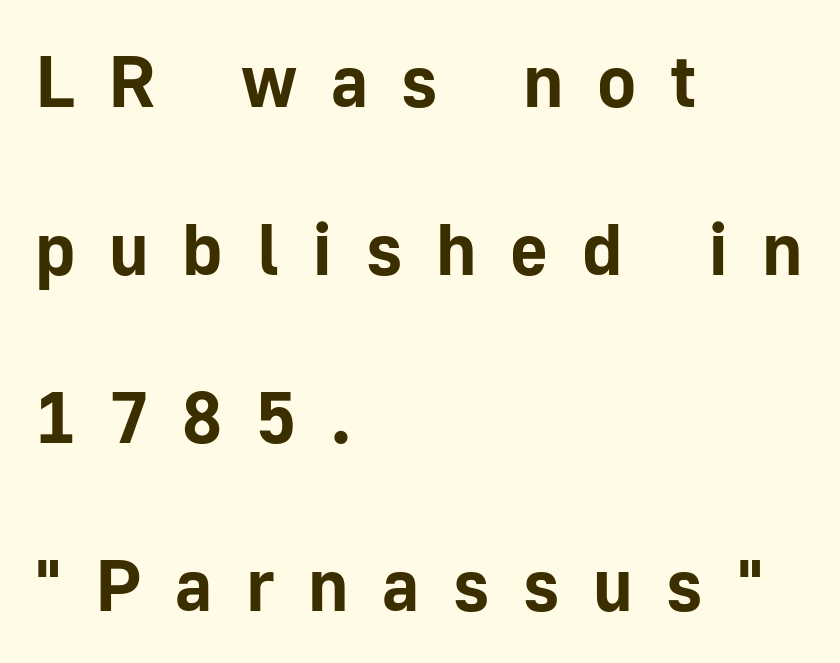
Q: Is the text bold? A: Yes.
Q: Is the text italic (slanted)? A: No, it is upright.
Q: Is the typeface a serif or a sans-serif typeface? A: Sans-serif.
Q: Is the text underlined? A: No.
Q: How is the paragraph aligned? A: Left-aligned.
Q: Is the spacing between letters normal or unusually wide? A: Unusually wide.
Q: Is the spacing between lines tight, normal or loose? A: Loose.
Q: Width (condensed, normal, or wide)? A: Normal.
Q: Stroke contrast? A: Low.
Q: x-height? A: Medium.
Q: Monospaced? A: No.
